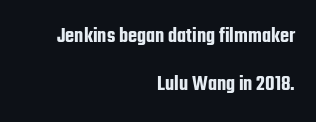
Q: Is the text italic (slanted)? A: No, it is upright.
Q: Is the text underlined? A: No.
Q: How is the paragraph aligned? A: Right-aligned.
Q: Is the spacing between letters normal or unusually wide? A: Normal.
Q: Is the spacing between lines tight, normal or loose? A: Loose.
